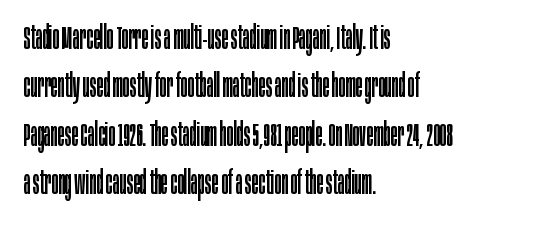
The image shows 32 px regular-weight, condensed sans-serif type, upright; set left-aligned, normal line spacing (1.51x), normal letter spacing, not underlined; low stroke contrast and a large x-height.
